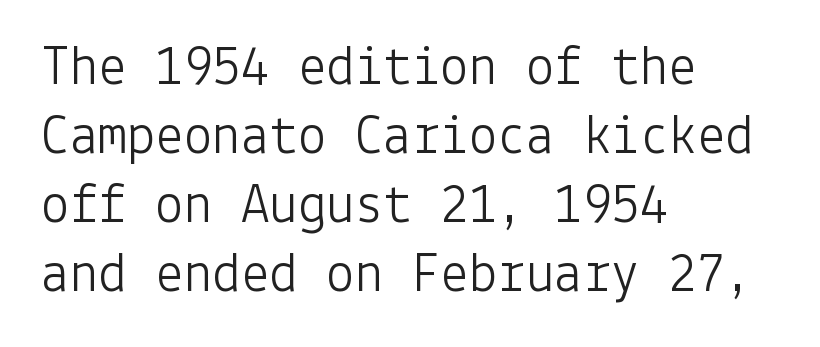
Q: Is the text bold? A: No.
Q: Is the text italic (slanted)? A: No, it is upright.
Q: Is the typeface a serif or a sans-serif typeface? A: Sans-serif.
Q: Is the text underlined? A: No.
Q: How is the paragraph aligned? A: Left-aligned.
Q: Is the spacing between letters normal or unusually wide? A: Normal.
Q: Width (condensed, normal, or wide)? A: Normal.
Q: Stroke contrast? A: Low.
Q: x-height? A: Medium.
